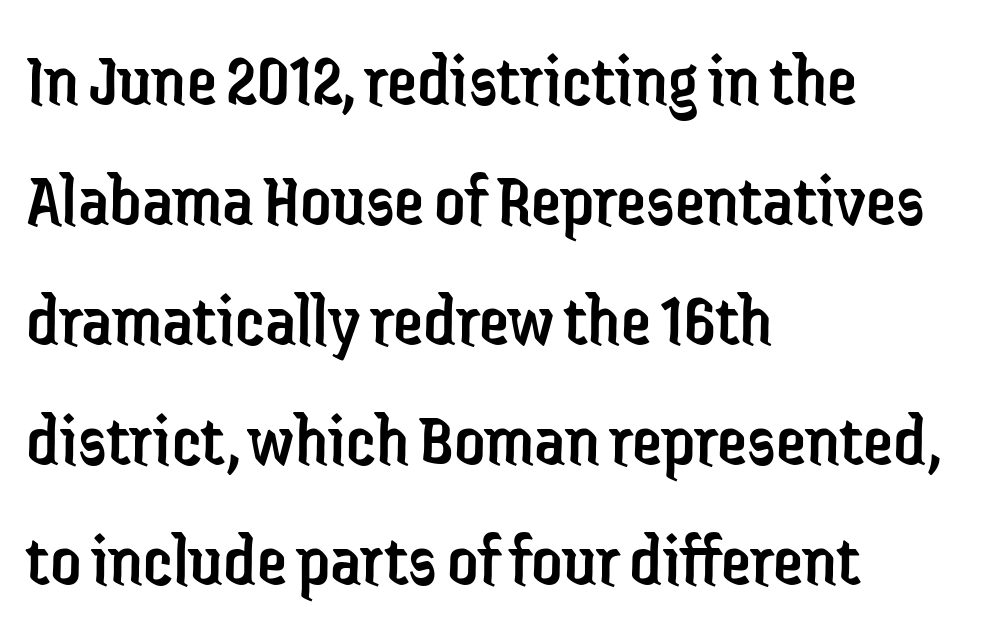
Q: Is the text bold? A: No.
Q: Is the text italic (slanted)? A: No, it is upright.
Q: Is the typeface a serif or a sans-serif typeface? A: Sans-serif.
Q: Is the text underlined? A: No.
Q: How is the paragraph aligned? A: Left-aligned.
Q: Is the spacing between letters normal or unusually wide? A: Normal.
Q: Is the spacing between lines tight, normal or loose? A: Normal.
Q: Width (condensed, normal, or wide)? A: Condensed.
Q: Stroke contrast? A: Low.
Q: x-height? A: Medium.
Q: Monospaced? A: No.
